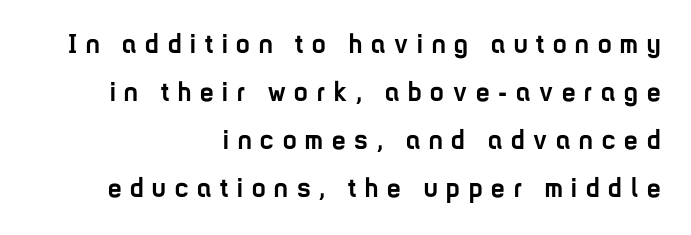
{"italic": "no", "bold": "yes", "underline": "no", "align": "right", "line_spacing_ratio": 1.78, "letter_spacing": "wide", "letter_spacing_em": 0.33, "glyph_px": 27}
